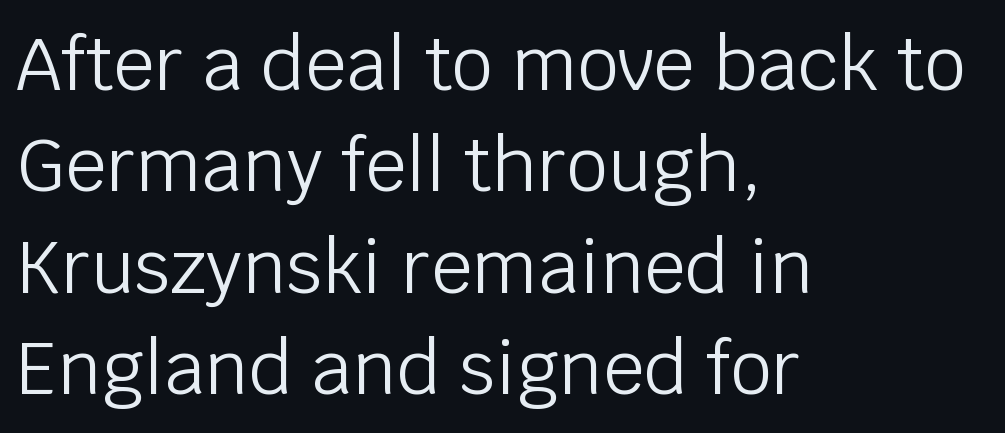
Vertical spacing — default. The rendering keeps characters at their native spacing. The words here are not underlined. The typesetting does not lean heavy: it is not bold.
